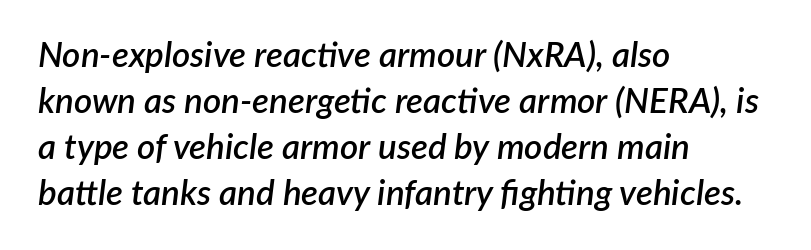
You could not count columns in this text — the font is proportionally spaced. No word sits above an underline. Glyph-to-glyph distance matches everyday printed text. The text block is weighted toward the left margin, trailing off unevenly rightward. The space between consecutive lines is moderate.
